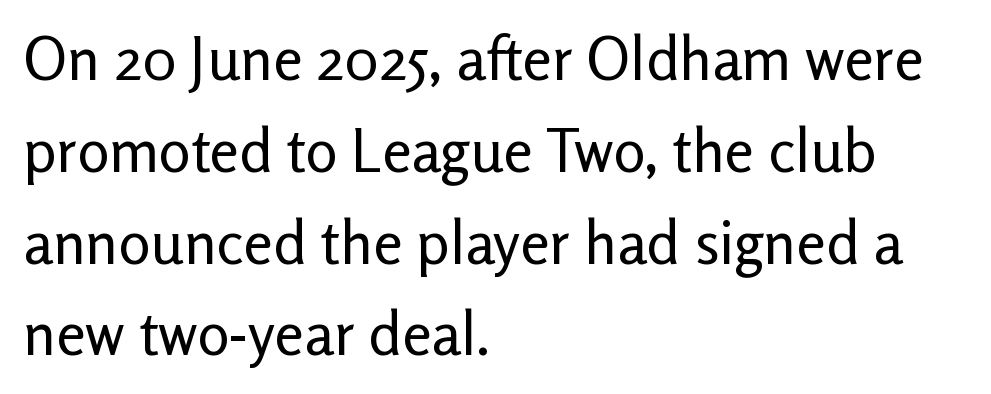
The face used here is proportionally spaced, like ordinary book or web type. Any mark beneath the type? The region is blank. Style check: upright. Unbolded letterforms with no extra heft.
